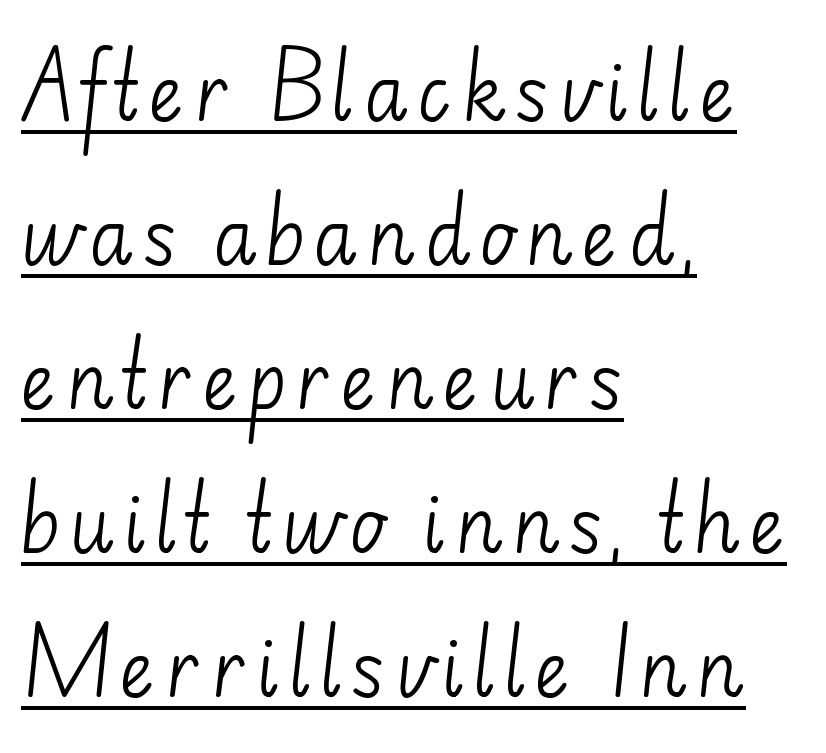
{"serif": "no", "bold": "no", "weight": "light", "width": "normal", "stroke_contrast": "low", "x_height": "small", "monospaced": "no", "underline": "yes", "align": "left", "line_spacing": "loose", "line_spacing_ratio": 1.92, "glyph_px": 75}
